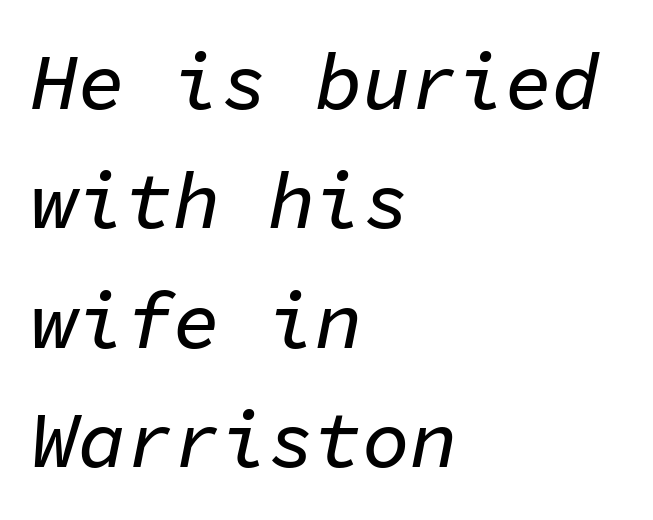
Check under the words: just untouched page. Inter-character spacing is left at the font's built-in metrics. Note the uniform advance width — an 'i' takes as much space as an 'm'. The space between consecutive lines is moderate. The setting favours the left margin, as ordinary paragraphs usually do.
